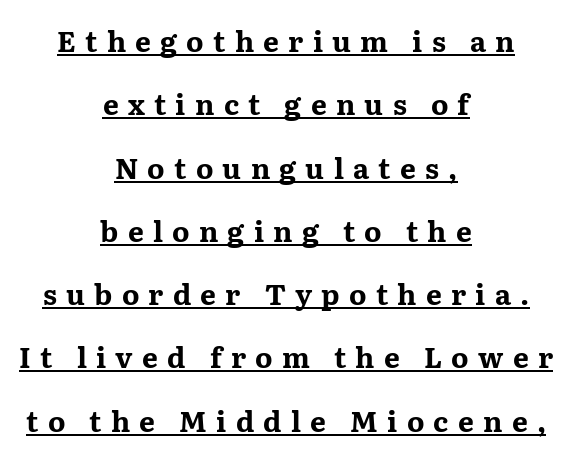
Q: Is the text bold? A: Yes.
Q: Is the text italic (slanted)? A: No, it is upright.
Q: Is the typeface a serif or a sans-serif typeface? A: Serif.
Q: Is the text underlined? A: Yes.
Q: How is the paragraph aligned? A: Centered.
Q: Is the spacing between letters normal or unusually wide? A: Unusually wide.
Q: Is the spacing between lines tight, normal or loose? A: Loose.
Q: Width (condensed, normal, or wide)? A: Wide.
Q: Stroke contrast? A: Medium.
Q: x-height? A: Medium.
Q: Monospaced? A: No.
